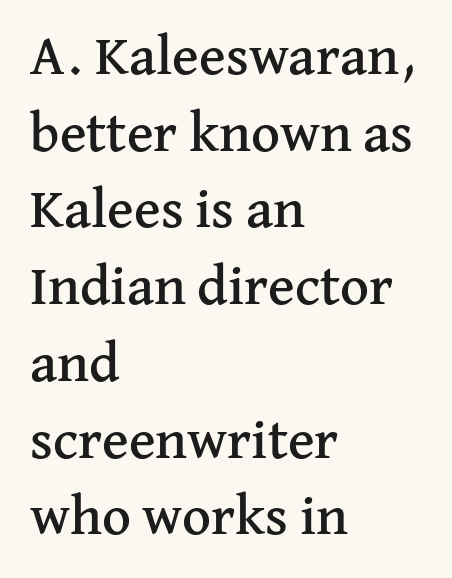
Q: Is the text italic (slanted)? A: No, it is upright.
Q: Is the typeface a serif or a sans-serif typeface? A: Serif.
Q: Is the text underlined? A: No.
Q: How is the paragraph aligned? A: Left-aligned.
Q: Is the spacing between letters normal or unusually wide? A: Normal.
Q: Is the spacing between lines tight, normal or loose? A: Normal.
Q: Width (condensed, normal, or wide)? A: Normal.
Q: Stroke contrast? A: Medium.
Q: x-height? A: Medium.
Q: Monospaced? A: No.
